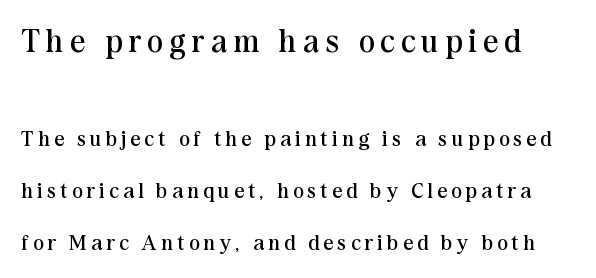
Unlike a clean sans, this face finishes its strokes with serifs. You could fit nearly another row in the gap between these rows. Posture: straight, roman, zero tilt. Stems here are at most as thick as an everyday book face. The letters in the upper block stand taller than those in the block below. The face used here is proportionally spaced, like ordinary book or web type.
